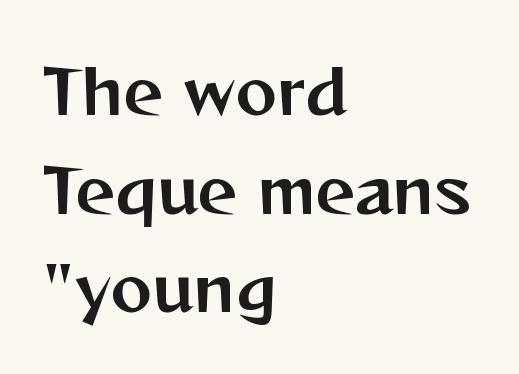
{"serif": "no", "italic": "no", "width": "normal", "stroke_contrast": "medium", "x_height": "medium", "monospaced": "no", "underline": "no", "align": "left", "line_spacing": "normal", "line_spacing_ratio": 1.59, "letter_spacing": "normal", "letter_spacing_em": 0.0, "glyph_px": 62}
